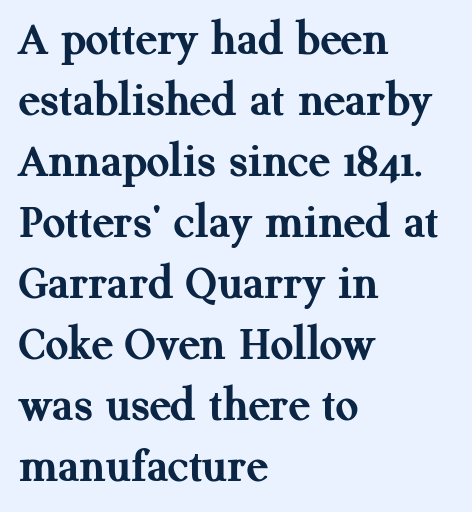
{"serif": "yes", "italic": "no", "bold": "yes", "weight": "semibold", "width": "normal", "stroke_contrast": "medium", "x_height": "medium", "monospaced": "no", "underline": "no", "align": "left", "line_spacing_ratio": 1.22, "letter_spacing": "normal", "letter_spacing_em": 0.0, "glyph_px": 50}
